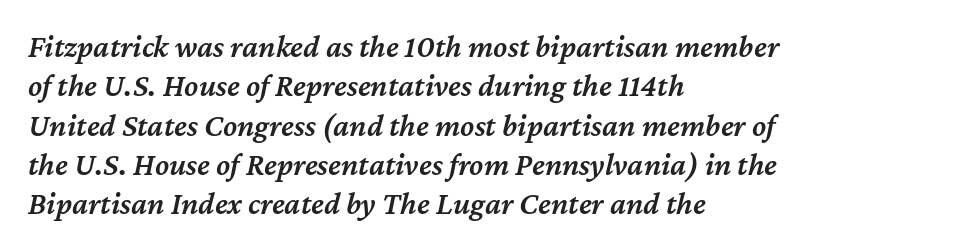
The image shows 32 px semibold type, italic (leaning right); set left-aligned, line spacing 1.23x, normal letter spacing, not underlined; medium stroke contrast and a medium x-height.
